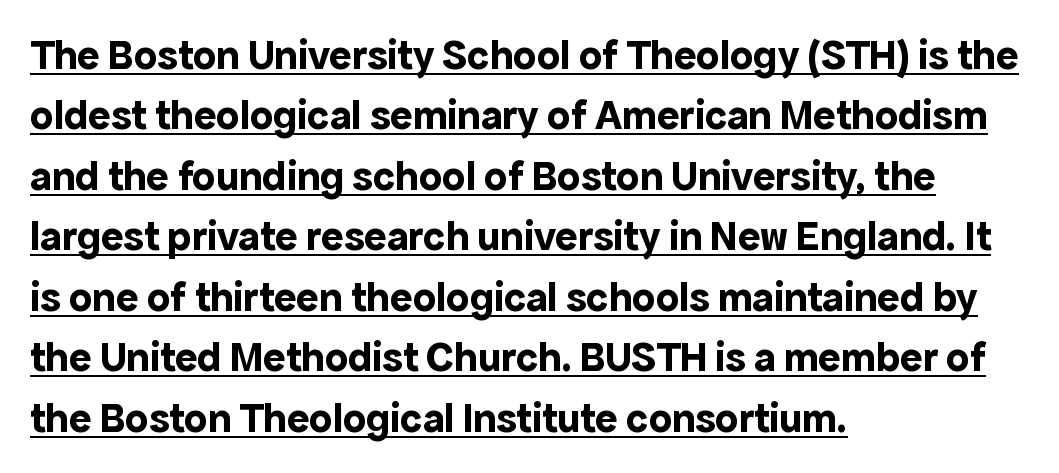
Q: Is the text bold? A: Yes.
Q: Is the text italic (slanted)? A: No, it is upright.
Q: Is the typeface a serif or a sans-serif typeface? A: Sans-serif.
Q: Is the text underlined? A: Yes.
Q: How is the paragraph aligned? A: Left-aligned.
Q: Is the spacing between letters normal or unusually wide? A: Normal.
Q: Is the spacing between lines tight, normal or loose? A: Normal.
Q: Width (condensed, normal, or wide)? A: Normal.
Q: x-height? A: Medium.
Q: Monospaced? A: No.
